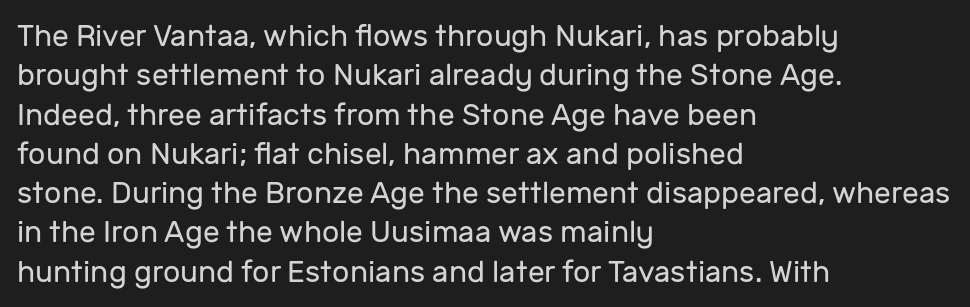
Is the stroke heavy? The answer is a plain regular-or-lighter. Does the copy run flush right? No — it runs flush left. Line spacing here is normal. The letters carry no serifs — their stems end cleanly without finishing strokes. The rendering keeps characters at their native spacing.
